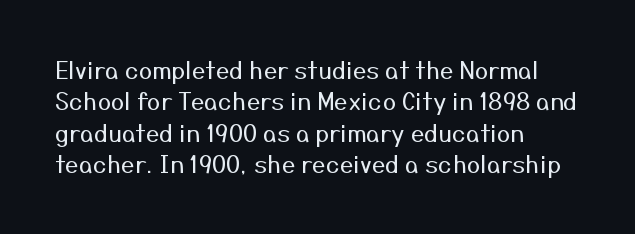
Q: Is the text bold? A: No.
Q: Is the text italic (slanted)? A: No, it is upright.
Q: Is the text underlined? A: No.
Q: How is the paragraph aligned? A: Left-aligned.
Q: Is the spacing between letters normal or unusually wide? A: Normal.
Q: Is the spacing between lines tight, normal or loose? A: Normal.
